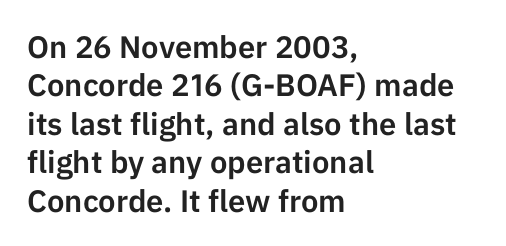
{"serif": "no", "italic": "no", "width": "normal", "stroke_contrast": "low", "x_height": "medium", "monospaced": "no", "underline": "no", "align": "left", "line_spacing_ratio": 1.24, "letter_spacing": "normal", "letter_spacing_em": 0.0, "glyph_px": 31}
